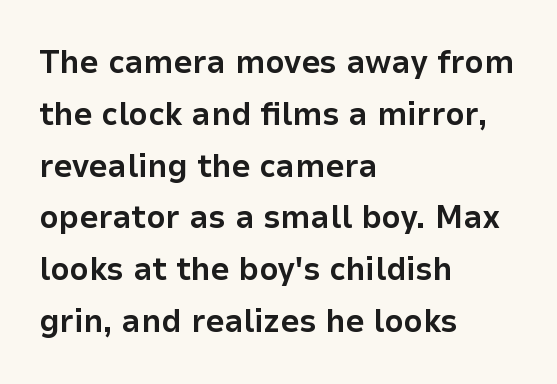
A typesetter would mark this as roman, not italic. Descenders hang freely into open space. This rendering leaves character spacing at its baseline value. Leftover space on each line is placed entirely after the last word. Letterform terminals end flat and unadorned throughout the passage. Strokes here are thick enough to call this a true bold.
